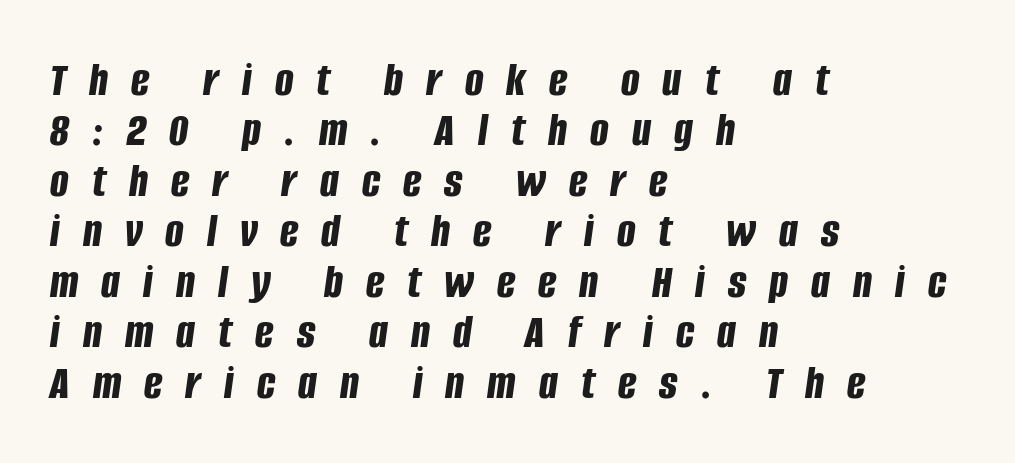
Q: Is the text bold? A: Yes.
Q: Is the text italic (slanted)? A: Yes, it leans right by about 8 degrees.
Q: Is the text underlined? A: No.
Q: How is the paragraph aligned? A: Left-aligned.
Q: Is the spacing between letters normal or unusually wide? A: Unusually wide.
Q: Is the spacing between lines tight, normal or loose? A: Tight.
Q: Width (condensed, normal, or wide)? A: Condensed.
Q: Stroke contrast? A: Low.
Q: x-height? A: Large.
Q: Monospaced? A: No.
